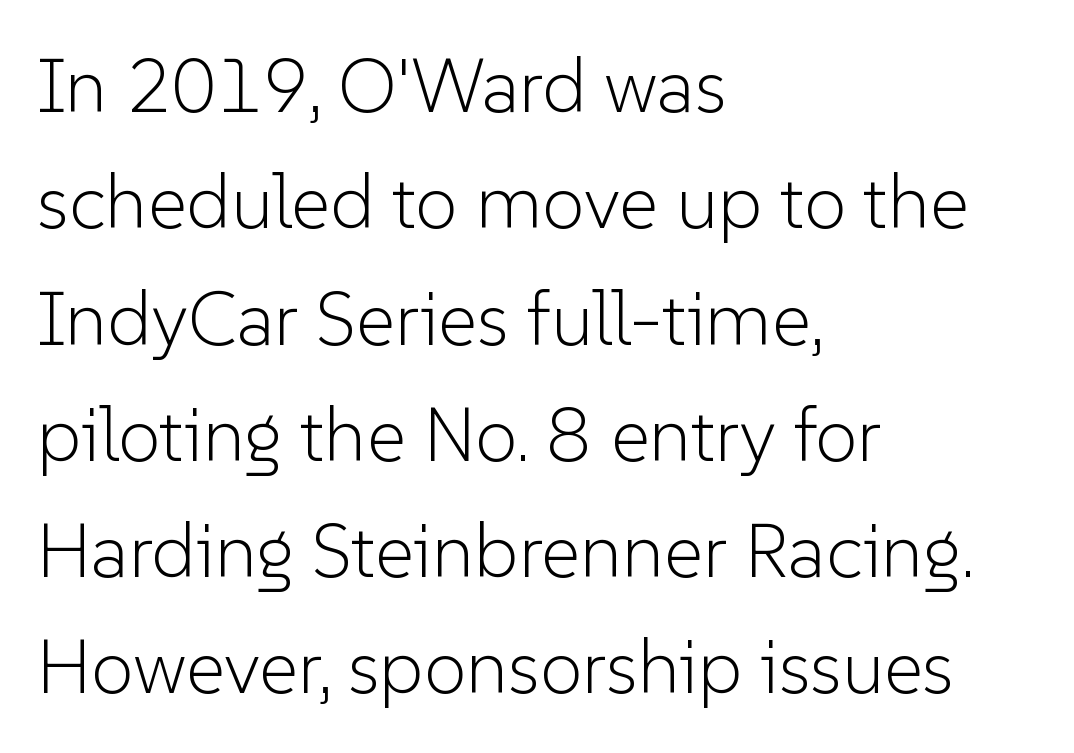
Classification — sans serif. The cut favours lightness, reaching ordinary text weight at its darkest. The specimen omits any rule beneath the text block's lines. Where is the straight margin? On the left.
